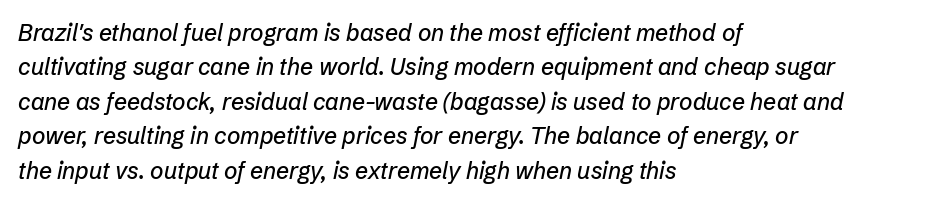
{"italic": "yes", "lean": "right", "slant_degrees": 12, "underline": "no", "align": "left", "line_spacing": "normal", "line_spacing_ratio": 1.5, "letter_spacing": "normal", "letter_spacing_em": 0.0, "glyph_px": 23}
